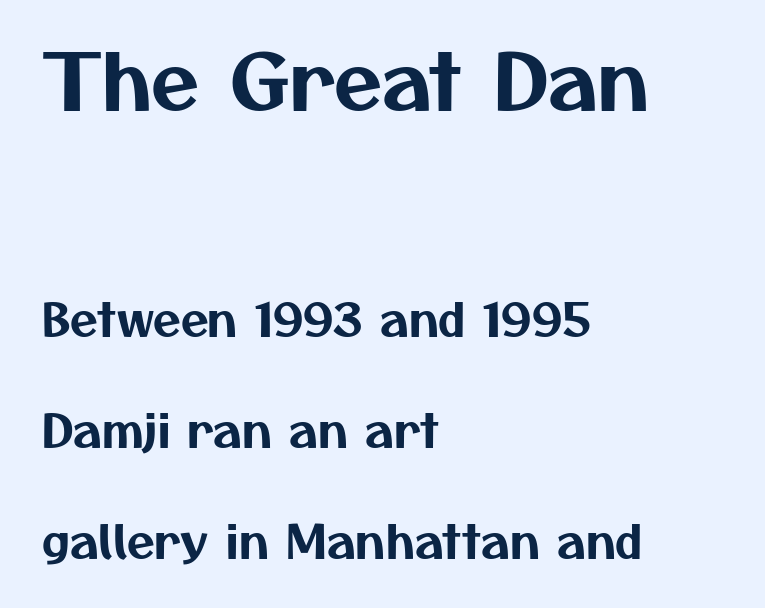
Q: Is the typeface a serif or a sans-serif typeface? A: Sans-serif.
Q: Is the text underlined? A: No.
Q: How is the paragraph aligned? A: Left-aligned.
Q: Is the spacing between letters normal or unusually wide? A: Normal.
Q: Is the spacing between lines tight, normal or loose? A: Loose.
Q: Which block of text is set in a larger size, the first (top) or the second (bottom)? A: The first (top) one.
Q: Width (condensed, normal, or wide)? A: Normal.
Q: Stroke contrast? A: Medium.
Q: x-height? A: Medium.
Q: Monospaced? A: No.
